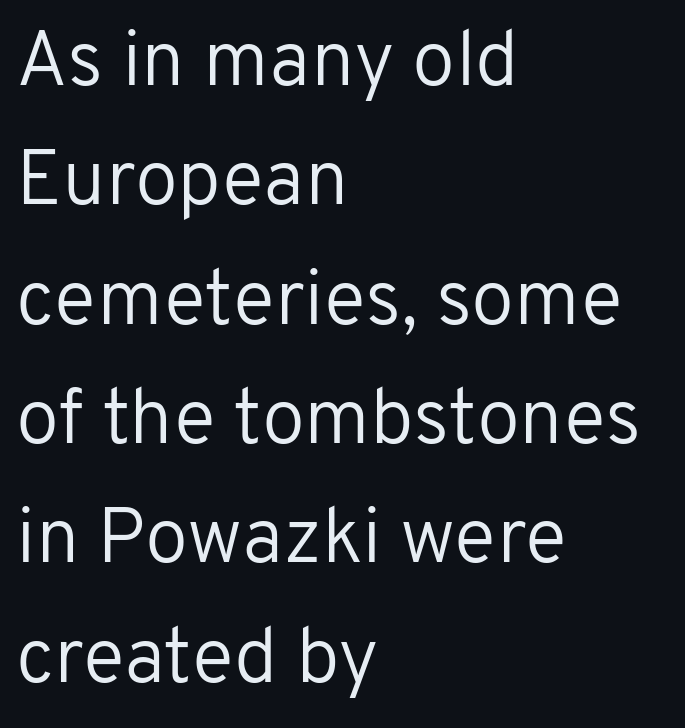
{"serif": "no", "italic": "no", "bold": "no", "weight": "regular", "width": "normal", "stroke_contrast": "low", "x_height": "medium", "monospaced": "no", "underline": "no", "align": "left", "line_spacing": "normal", "line_spacing_ratio": 1.53, "letter_spacing": "normal", "letter_spacing_em": 0.0, "glyph_px": 78}
